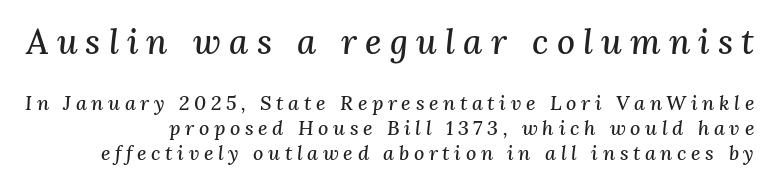
{"serif": "yes", "italic": "yes", "lean": "right", "slant_degrees": 3, "width": "normal", "stroke_contrast": "medium", "x_height": "medium", "monospaced": "no", "underline": "no", "align": "right", "line_spacing_ratio": 1.24, "letter_spacing": "wide", "letter_spacing_em": 0.23, "larger_block": "first", "size_ratio": 1.75, "glyph_px": 35}
